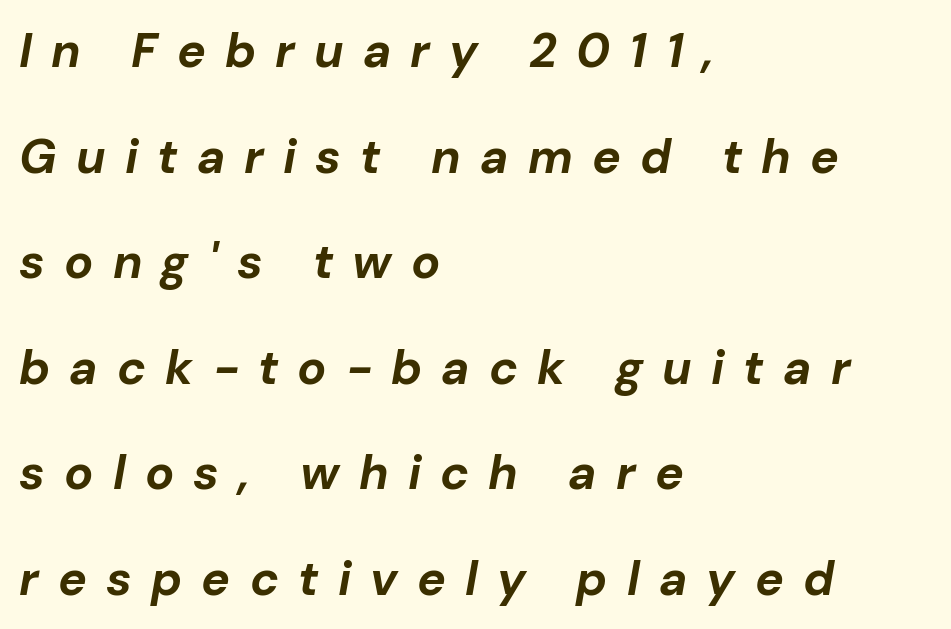
The image shows 48 px bold type, italic (leaning right); set left-aligned, loose line spacing (2.2x), unusually wide letter spacing (+0.4 em), not underlined; low stroke contrast and a medium x-height.
